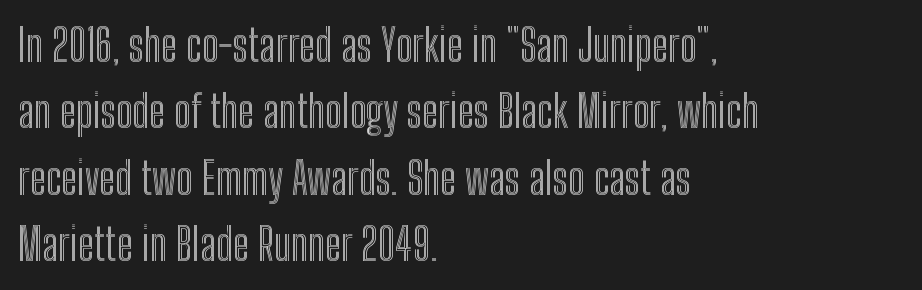
The image shows 44 px condensed type, upright; set left-aligned, normal line spacing (1.51x), normal letter spacing, not underlined; a medium x-height.
